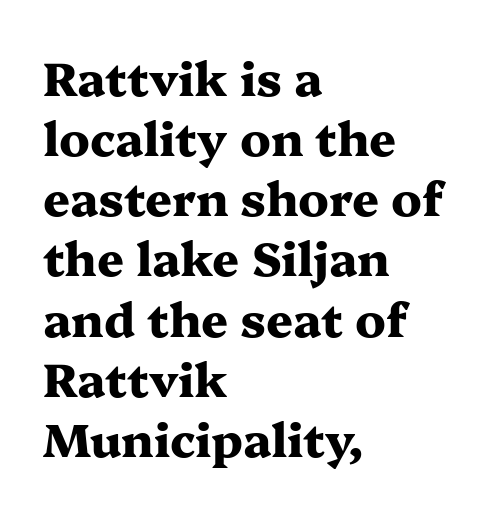
{"serif": "yes", "italic": "no", "bold": "yes", "weight": "heavy", "width": "wide", "stroke_contrast": "medium", "x_height": "medium", "monospaced": "no", "underline": "no", "align": "left", "line_spacing": "normal", "line_spacing_ratio": 1.28, "letter_spacing": "normal", "letter_spacing_em": 0.0, "glyph_px": 47}
